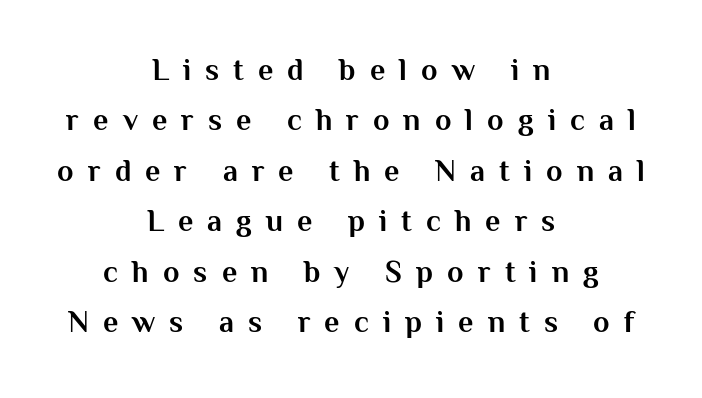
The image shows 30 px bold sans-serif type, upright; set centered, normal line spacing (1.68x), unusually wide letter spacing (+0.47 em), not underlined; medium stroke contrast and a medium x-height.
